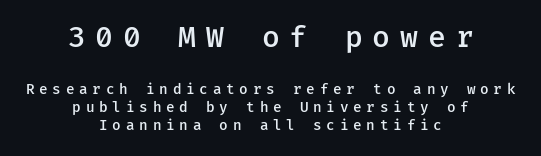
Tracking here is generous; glyphs stand well apart from one another. The rag falls on both sides of this text block equally. In terms of weight, the rendering is demibold, just under bold. Note: no serifs on the glyphs. The earlier block is typeset at a bigger size than the later block.
